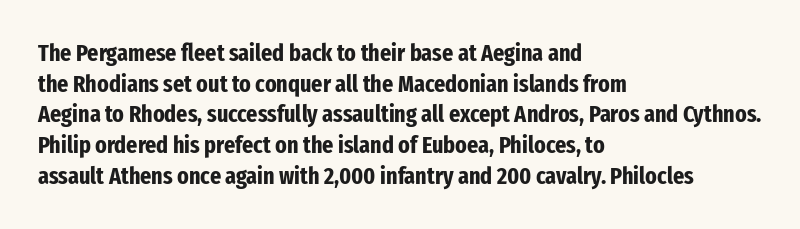
The image shows 24 px bold type, upright; set left-aligned, normal line spacing (1.28x), normal letter spacing, not underlined.
